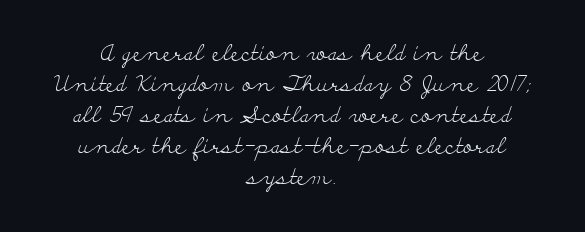
The cut favours lightness, reaching ordinary text weight at its darkest. The rag falls on both sides of this text block equally. The gaps between neighbouring characters are ordinary and unremarkable. This sample keeps an unexceptional amount of space between lines.
